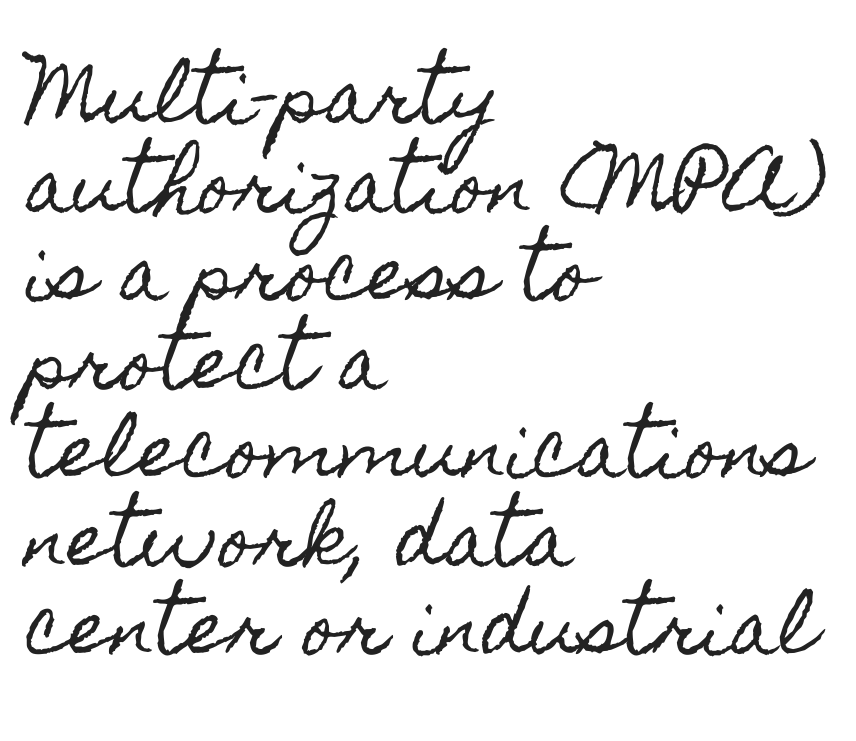
The image shows 72 px condensed type; set left-aligned, line spacing 1.23x, normal letter spacing, not underlined; a small x-height.
